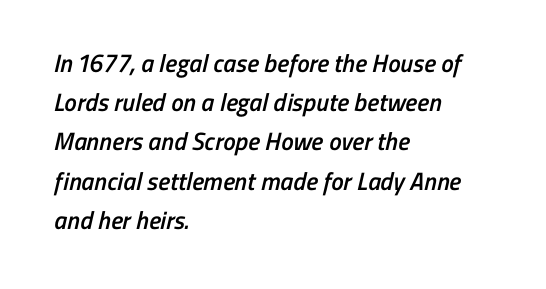
{"bold": "semi", "underline": "no", "align": "left", "line_spacing": "normal", "line_spacing_ratio": 1.57, "letter_spacing": "normal", "letter_spacing_em": 0.0, "glyph_px": 25}
